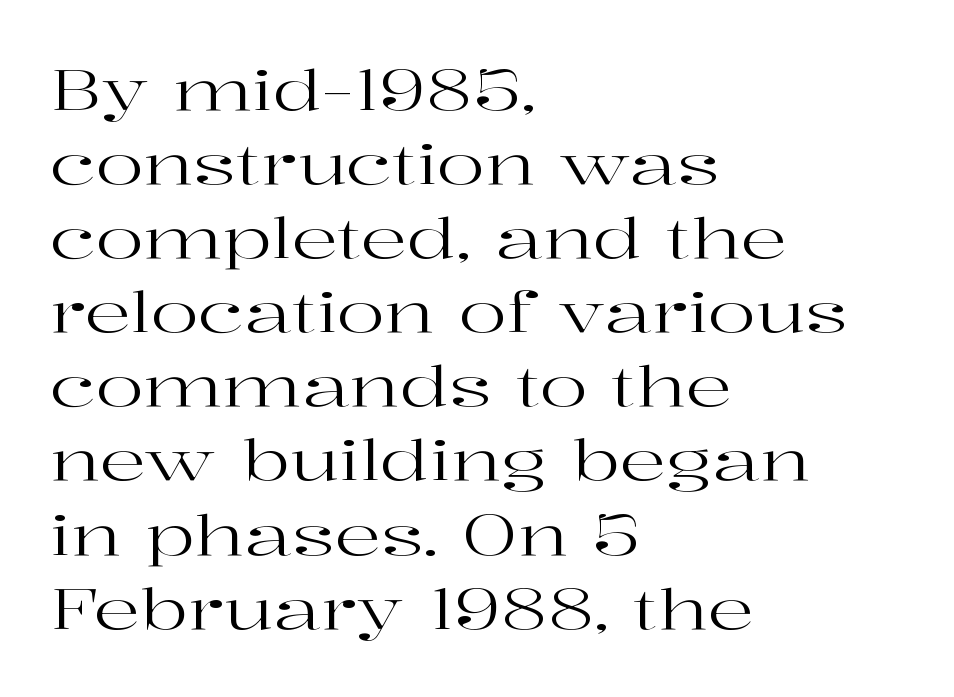
The image shows 57 px regular-weight, wide serif type, upright; set left-aligned, normal line spacing (1.3x), normal letter spacing, not underlined; high stroke contrast and a medium x-height.
